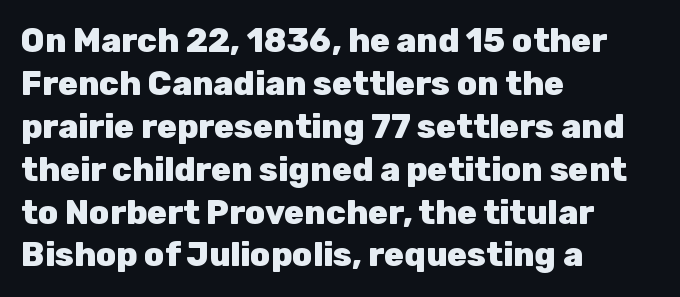
{"serif": "no", "italic": "no", "bold": "yes", "weight": "heavy", "width": "normal", "stroke_contrast": "low", "x_height": "medium", "monospaced": "no", "underline": "no", "align": "left", "line_spacing": "normal", "line_spacing_ratio": 1.3, "letter_spacing": "normal", "letter_spacing_em": 0.0, "glyph_px": 33}
